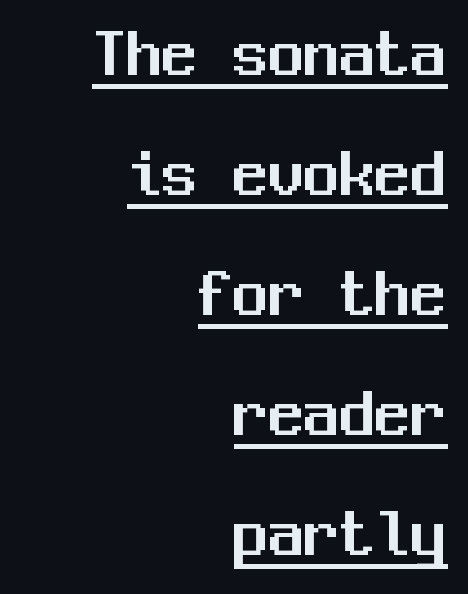
{"serif": "no", "italic": "no", "width": "normal", "stroke_contrast": "medium", "x_height": "medium", "monospaced": "yes", "underline": "yes", "align": "right", "line_spacing": "normal", "line_spacing_ratio": 1.69, "letter_spacing": "normal", "letter_spacing_em": 0.0, "glyph_px": 71}
